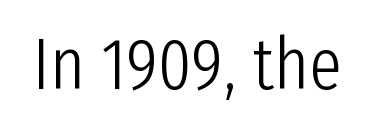
The image shows 73 px light, condensed sans-serif type, upright; set normal letter spacing, not underlined; low stroke contrast and a medium x-height.
